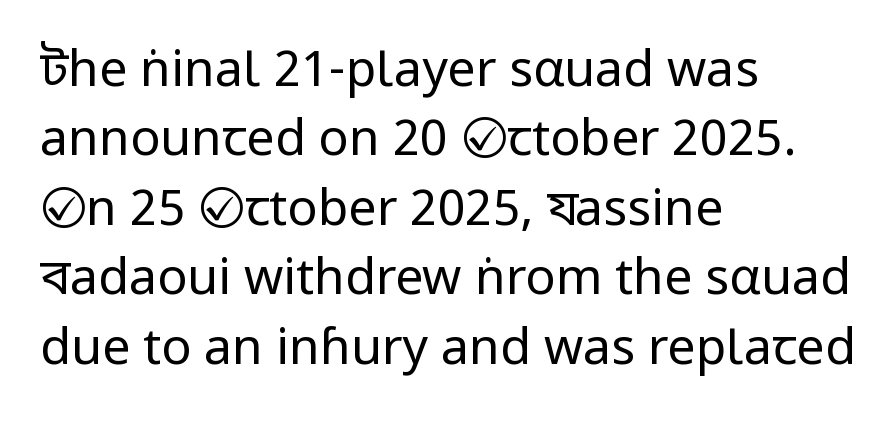
The image shows 50 px regular-weight, condensed sans-serif type, upright; set left-aligned, normal line spacing (1.39x), normal letter spacing, not underlined; low stroke contrast.
